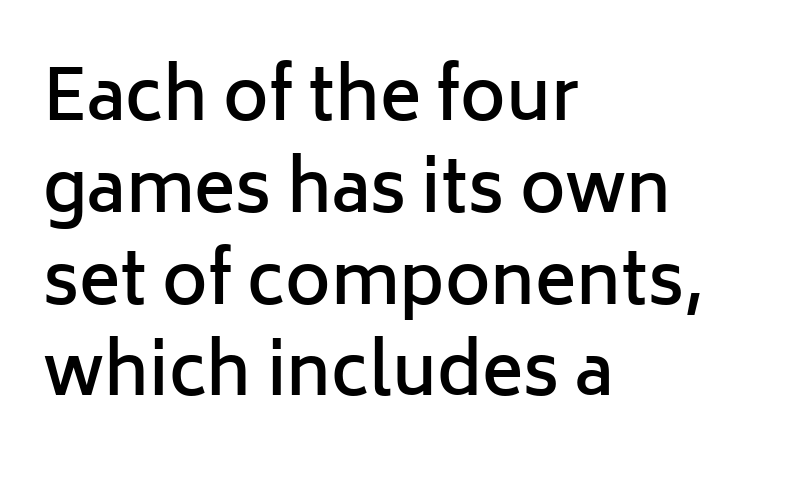
{"serif": "no", "italic": "no", "bold": "semi", "weight": "semibold", "width": "normal", "stroke_contrast": "low", "x_height": "medium", "monospaced": "no", "underline": "no", "align": "left", "line_spacing": "normal", "line_spacing_ratio": 1.33, "letter_spacing": "normal", "letter_spacing_em": 0.0, "glyph_px": 69}
